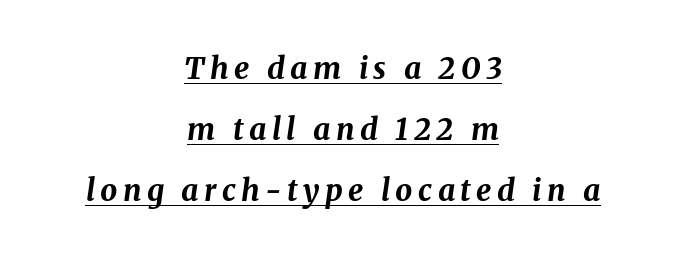
The image shows 30 px bold type, italic (leaning right); set centered, loose line spacing (2.04x), underlined; medium stroke contrast and a medium x-height.
